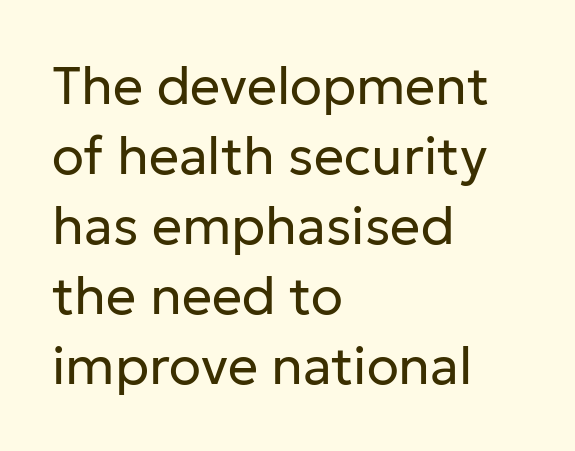
{"serif": "no", "italic": "no", "bold": "no", "weight": "regular", "width": "normal", "stroke_contrast": "low", "x_height": "medium", "monospaced": "no", "underline": "no", "align": "left", "line_spacing": "normal", "line_spacing_ratio": 1.32, "letter_spacing": "normal", "letter_spacing_em": 0.0, "glyph_px": 53}
